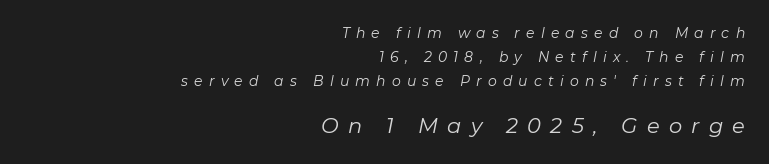
The image shows 21 px text type, italic (leaning right); set right-aligned, normal line spacing (1.7x), unusually wide letter spacing (+0.44 em), not underlined; the second (bottom) block is 1.5x larger.
